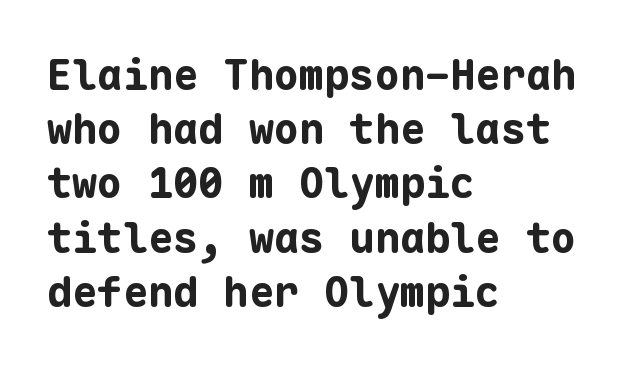
The image shows 42 px bold sans-serif type, upright, monospaced; set left-aligned, normal line spacing (1.29x), normal letter spacing, not underlined; low stroke contrast and a medium x-height.
